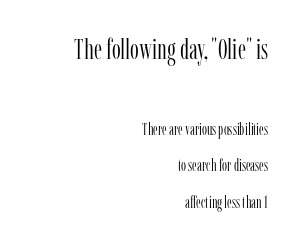
Any mark beneath the type? The region is blank. There is no visible air inserted between adjacent glyphs. Scale decreases going downward across the two blocks. Interline gaps are noticeably wide in this sample. Are there feet on the stems? There are — it's a serif.
